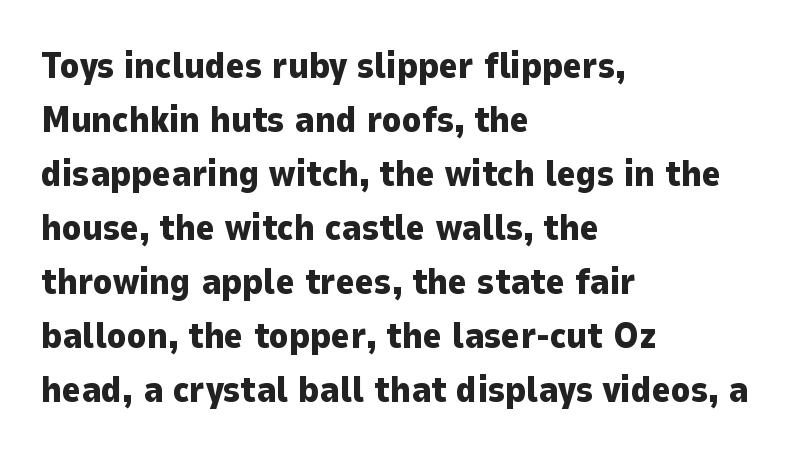
Q: Is the text bold? A: Yes.
Q: Is the text italic (slanted)? A: No, it is upright.
Q: Is the typeface a serif or a sans-serif typeface? A: Sans-serif.
Q: Is the text underlined? A: No.
Q: How is the paragraph aligned? A: Left-aligned.
Q: Is the spacing between letters normal or unusually wide? A: Normal.
Q: Is the spacing between lines tight, normal or loose? A: Normal.
Q: Width (condensed, normal, or wide)? A: Normal.
Q: Stroke contrast? A: Low.
Q: x-height? A: Medium.
Q: Monospaced? A: No.
